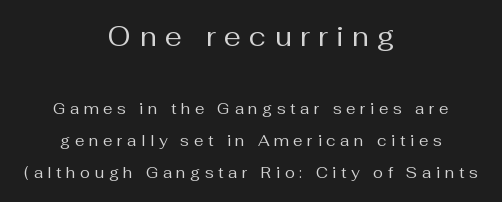
The letters in the upper block stand taller than those in the block below. Interline gaps are noticeably wide in this sample. Compared with a flush-left layout, this one balances lines on the center instead. The lettering stays uniformly vertical, giving the passage a roman look. Think standard paragraph weight, or any step lighter than that. Has an underline been added? It has not.
